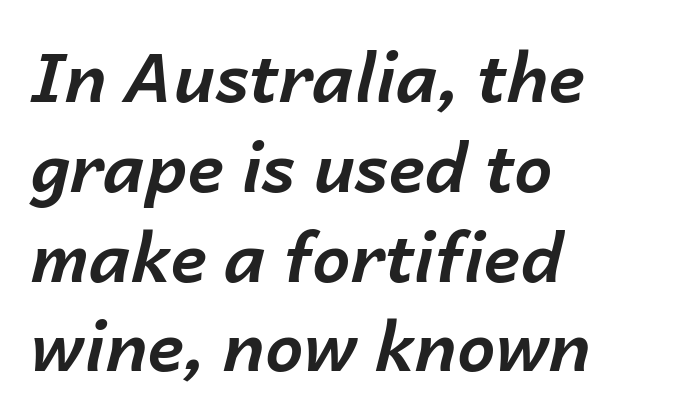
{"italic": "yes", "lean": "right", "slant_degrees": 14, "bold": "yes", "weight": "bold", "width": "normal", "stroke_contrast": "low", "x_height": "medium", "monospaced": "no", "underline": "no", "align": "left", "line_spacing": "normal", "line_spacing_ratio": 1.32, "letter_spacing": "normal", "letter_spacing_em": 0.0, "glyph_px": 68}
